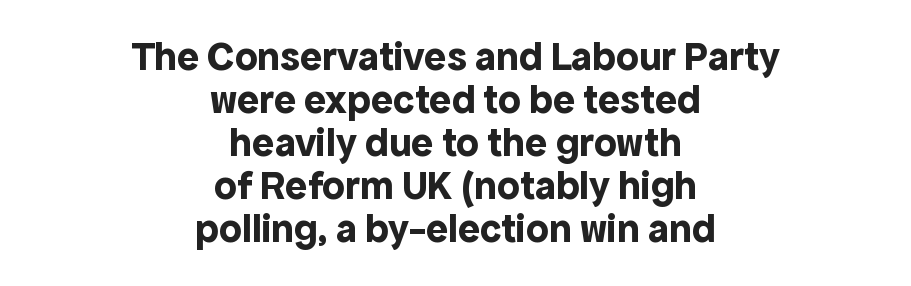
The image shows 41 px bold sans-serif type, upright; set centered, tight line spacing (1.05x), normal letter spacing, not underlined; a medium x-height.
